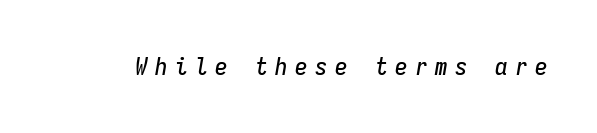
The image shows 25 px text type, italic (leaning right); set unusually wide letter spacing (+0.3 em), not underlined.
